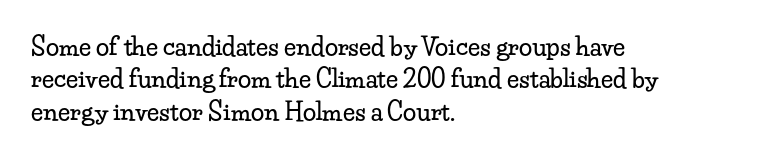
The image shows 24 px text type, upright; set left-aligned, normal line spacing (1.35x), normal letter spacing, not underlined.
